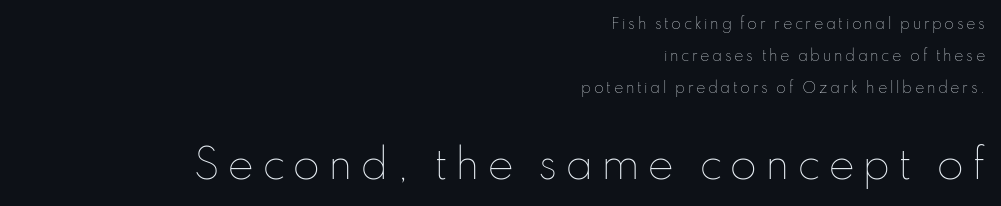
Q: Is the text bold? A: No.
Q: Is the text italic (slanted)? A: No, it is upright.
Q: Is the text underlined? A: No.
Q: How is the paragraph aligned? A: Right-aligned.
Q: Is the spacing between lines tight, normal or loose? A: Loose.
Q: Which block of text is set in a larger size, the first (top) or the second (bottom)? A: The second (bottom) one.
Q: Width (condensed, normal, or wide)? A: Normal.
Q: Stroke contrast? A: Low.
Q: x-height? A: Small.
Q: Monospaced? A: No.
